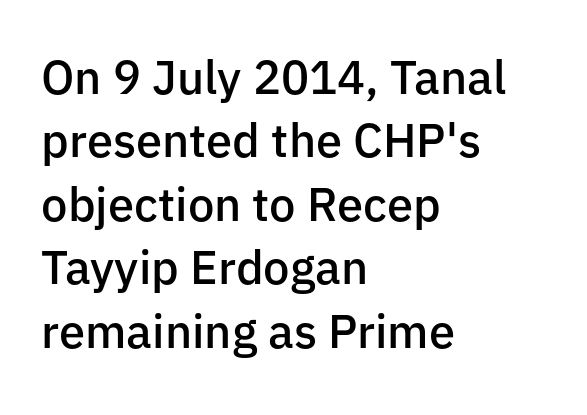
The letters carry no serifs — their stems end cleanly without finishing strokes. A roman cut, with each character standing at attention. Moderately thickened strokes mark this as semibold type. The paragraph shown leans on its left margin. The zone under the glyphs is completely vacant. Here the designer chose a conventional face with non-uniform glyph widths.
